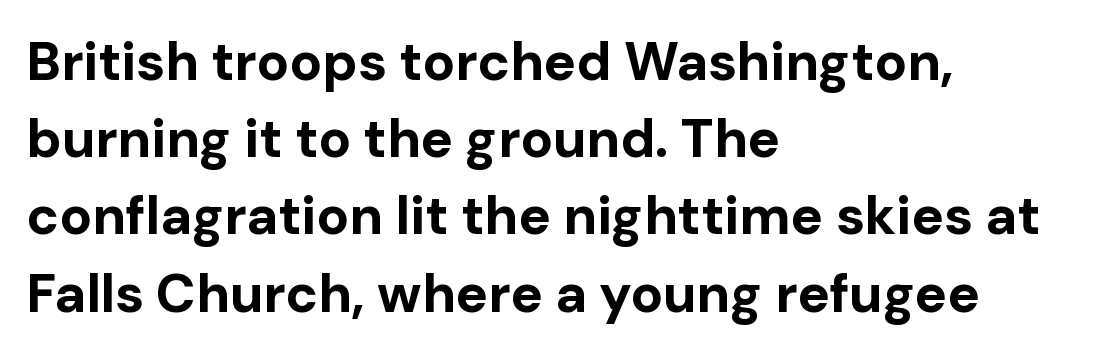
To sum up the face: it is a sans, with no serifs. Leftover space on each line is placed entirely after the last word. Notice how descenders clear the ascenders below comfortably — that's standard leading. The lettering holds an erect, upright posture throughout. The characters look thick and weighty, a clear bold.
